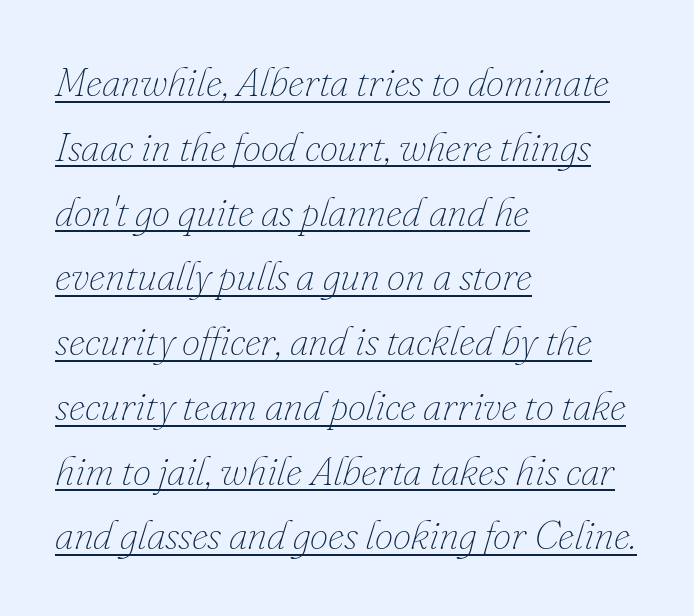
{"italic": "yes", "lean": "right", "slant_degrees": 16, "bold": "no", "weight": "thin", "width": "normal", "stroke_contrast": "low", "x_height": "small", "monospaced": "no", "underline": "yes", "align": "left", "line_spacing": "normal", "line_spacing_ratio": 1.58, "letter_spacing": "normal", "letter_spacing_em": 0.0, "glyph_px": 41}
